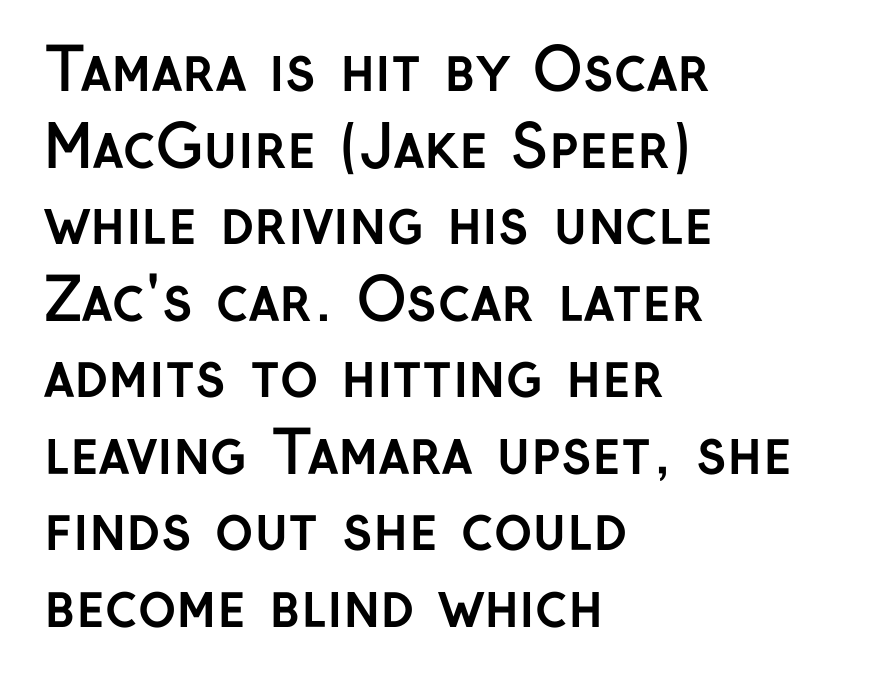
The image shows 58 px semibold sans-serif type, upright; set left-aligned, normal line spacing (1.32x), normal letter spacing, not underlined; low stroke contrast and a medium x-height.
